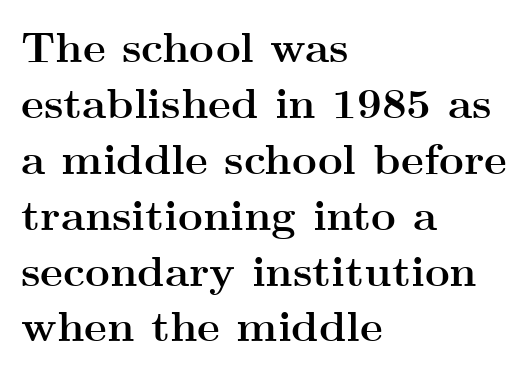
The typeface chosen for these lines features serifs. In terms of leading, this rendering sits right in the middle. Tall strokes in this sample are plumb rather than angled. Check under the words: just untouched page. Does the copy run flush right? No — it runs flush left. As a designer I'd log this as weight 700, bold.
